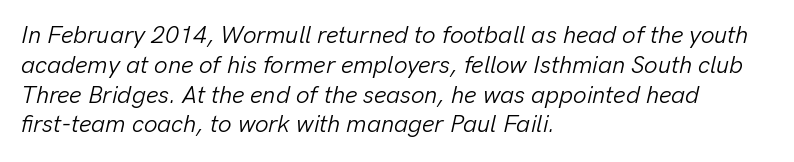
Descender tails drop into unmarked territory. Heft: none added — not bold. The paragraph has a hard left edge and a soft right edge. Does the lettering tilt? It does — this is italic. A typesetter would call this zero additional tracking.
